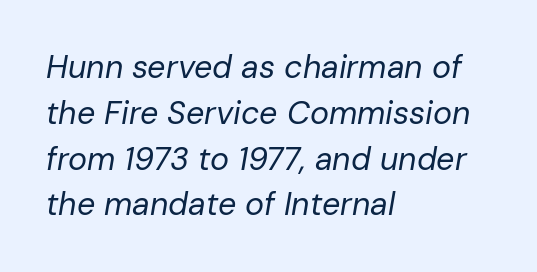
The strokes are not fattened; the text isn't bold. The compositor pushed each line to the left boundary. Evenly set lines give the paragraph a standard silhouette. The text carries the slant typical of an italic or oblique font. The horizontal fit of the characters is conventional and even.
